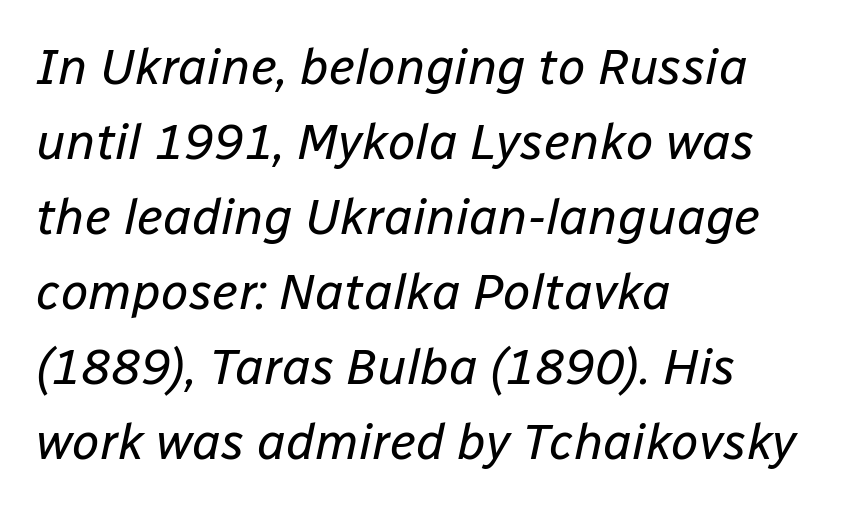
The image shows 50 px regular-weight type, italic (leaning right); set left-aligned, normal line spacing (1.5x), normal letter spacing, not underlined; low stroke contrast and a medium x-height.
